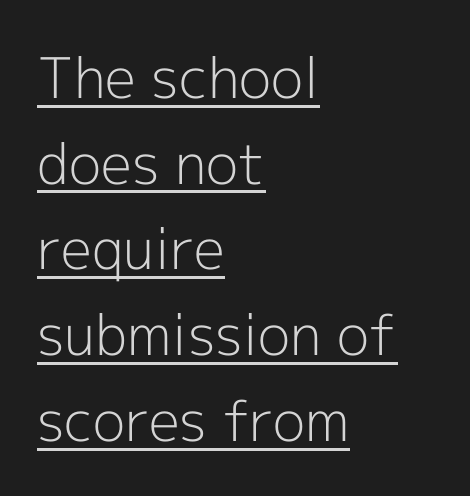
The image shows 56 px light sans-serif type, upright; set left-aligned, normal line spacing (1.53x), normal letter spacing, underlined; a medium x-height.
